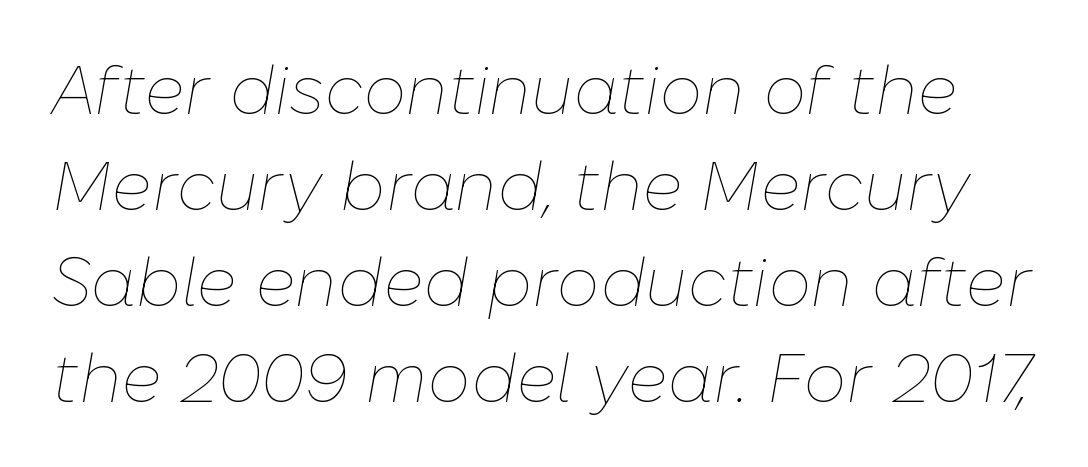
Successive baselines arrive at the customary interval. Underline: absent. Each letter keeps its own natural width here, so spacing adapts to shape. The type is set solid horizontally, with unmodified tracking. The face used here has a pronounced slope to its letters. The characters are drawn with everyday or finer stroke widths.
